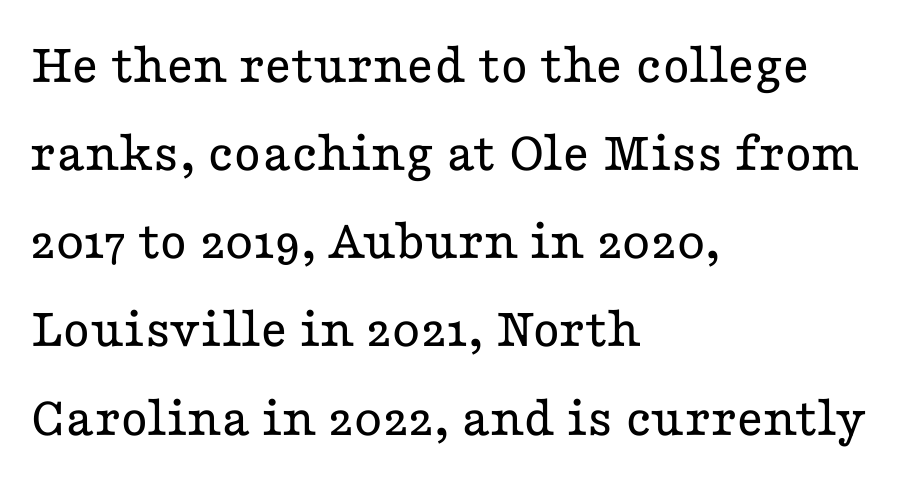
Q: Is the text bold? A: No.
Q: Is the text italic (slanted)? A: No, it is upright.
Q: Is the typeface a serif or a sans-serif typeface? A: Serif.
Q: Is the text underlined? A: No.
Q: How is the paragraph aligned? A: Left-aligned.
Q: Is the spacing between letters normal or unusually wide? A: Normal.
Q: Is the spacing between lines tight, normal or loose? A: Normal.
Q: Width (condensed, normal, or wide)? A: Wide.
Q: Stroke contrast? A: Low.
Q: x-height? A: Medium.
Q: Monospaced? A: No.
